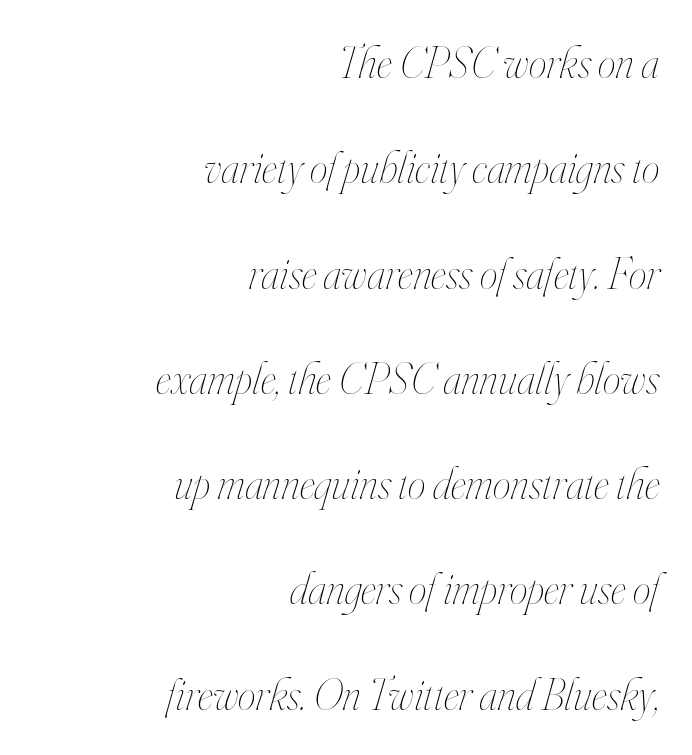
The image shows 45 px thin, condensed type, italic (leaning right); set right-aligned, loose line spacing (2.34x), normal letter spacing, not underlined; high stroke contrast and a small x-height.
